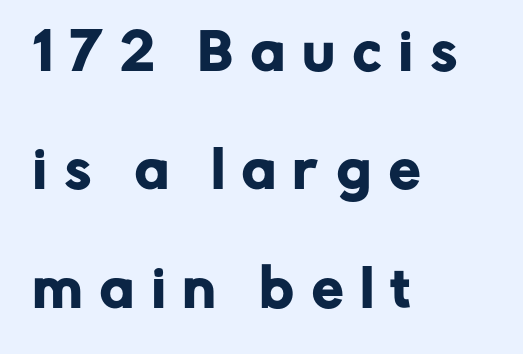
Q: Is the text italic (slanted)? A: No, it is upright.
Q: Is the typeface a serif or a sans-serif typeface? A: Sans-serif.
Q: Is the text underlined? A: No.
Q: How is the paragraph aligned? A: Left-aligned.
Q: Is the spacing between letters normal or unusually wide? A: Unusually wide.
Q: Is the spacing between lines tight, normal or loose? A: Loose.
Q: Width (condensed, normal, or wide)? A: Normal.
Q: Stroke contrast? A: Low.
Q: x-height? A: Medium.
Q: Monospaced? A: No.
